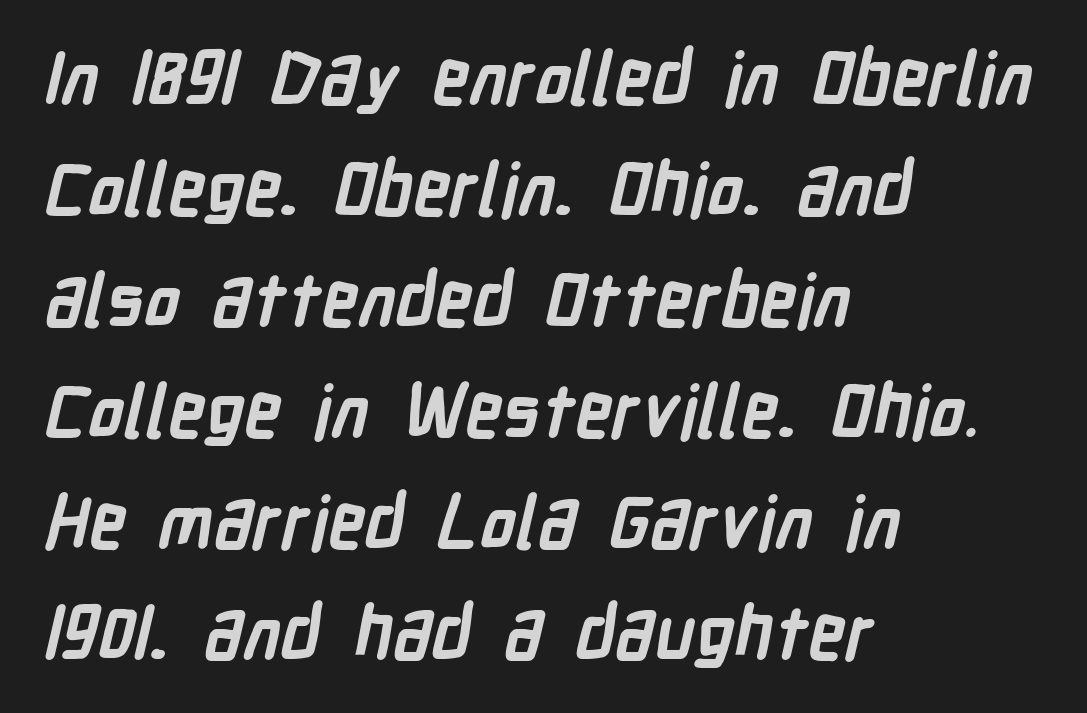
Each word holds together tightly as a unit, with standard inter-letter gaps. A student would call this left alignment; a typographer would say flush left, rag right. Notice how descenders clear the ascenders below comfortably — that's standard leading. The baseline area is clear.
